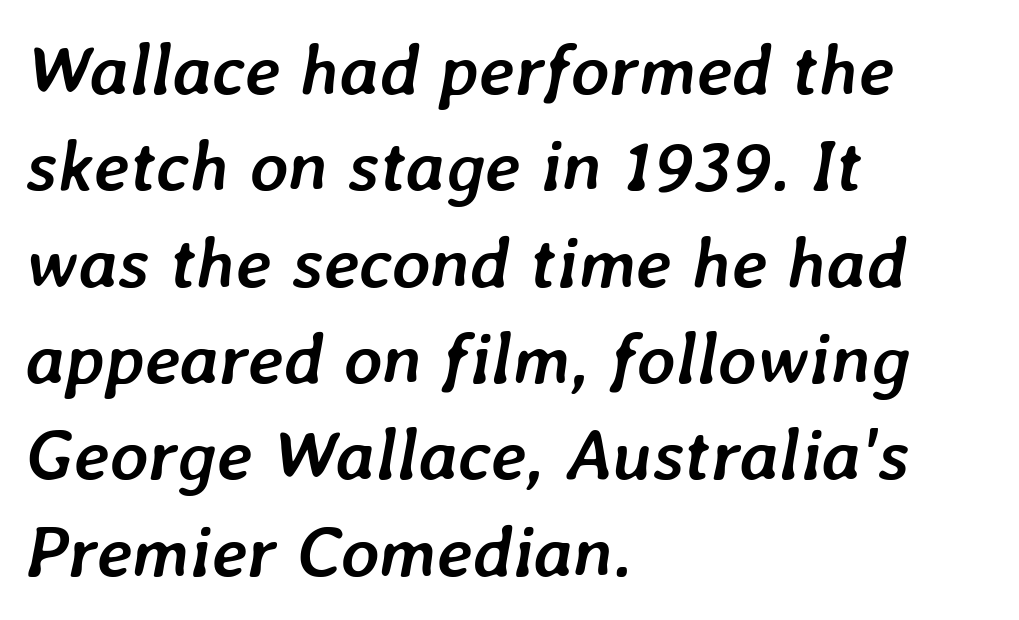
Every letter is thick-stroked: bold, no question. Spacing between characters is what you'd get straight out of the box. The face used here is proportionally spaced, like ordinary book or web type. In terms of leading, this rendering sits right in the middle.
